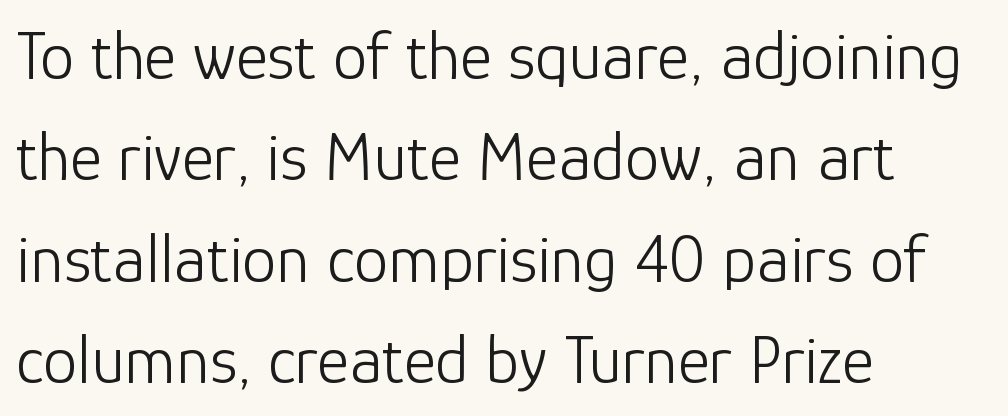
These lines sit exactly where default settings would place them. Plain, unruled lines of type. Between one letter and the next there's only the usual sliver of space. A student would call this left alignment; a typographer would say flush left, rag right. Does the lettering tilt? It doesn't — this is upright. The strokes carry an ordinary text weight at most.
